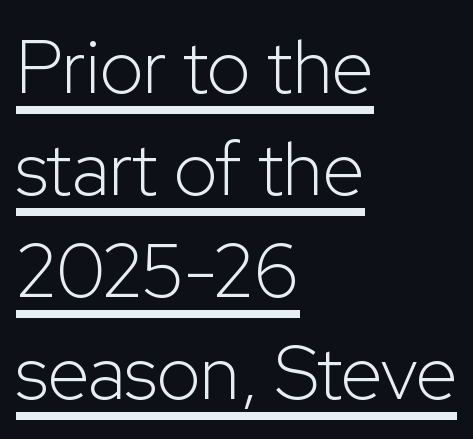
The image shows 75 px light sans-serif type, upright; set left-aligned, normal line spacing (1.36x), normal letter spacing, underlined; low stroke contrast and a medium x-height.
